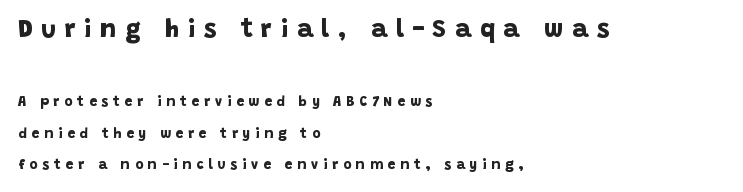
{"bold": "yes", "underline": "no", "align": "left", "line_spacing": "loose", "line_spacing_ratio": 2.27, "letter_spacing": "wide", "letter_spacing_em": 0.34, "larger_block": "first", "size_ratio": 1.79, "glyph_px": 25}
